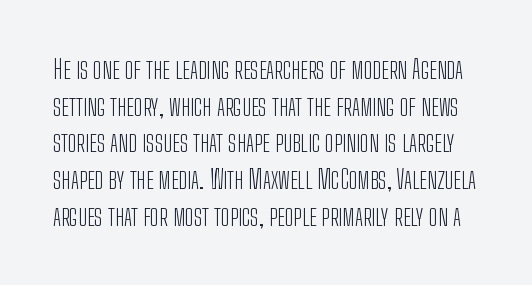
{"italic": "no", "bold": "no", "underline": "no", "line_spacing": "normal", "line_spacing_ratio": 1.41, "letter_spacing": "normal", "letter_spacing_em": 0.0, "glyph_px": 26}
